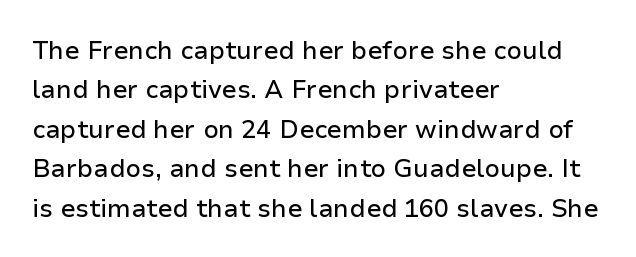
{"italic": "no", "underline": "no", "align": "left", "line_spacing": "normal", "line_spacing_ratio": 1.58, "letter_spacing": "normal", "letter_spacing_em": 0.0, "glyph_px": 25}
